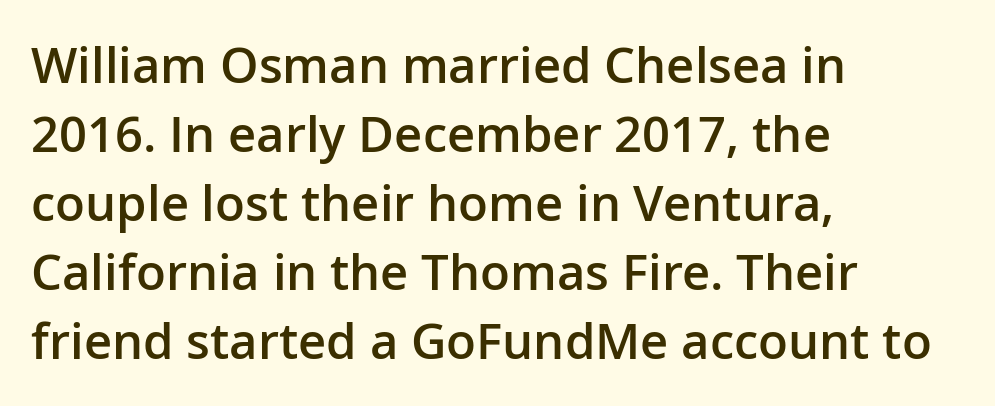
Q: Is the text bold? A: Semi-bold.
Q: Is the text italic (slanted)? A: No, it is upright.
Q: Is the typeface a serif or a sans-serif typeface? A: Sans-serif.
Q: Is the text underlined? A: No.
Q: How is the paragraph aligned? A: Left-aligned.
Q: Is the spacing between letters normal or unusually wide? A: Normal.
Q: Is the spacing between lines tight, normal or loose? A: Normal.
Q: Width (condensed, normal, or wide)? A: Normal.
Q: Stroke contrast? A: Low.
Q: x-height? A: Medium.
Q: Monospaced? A: No.
